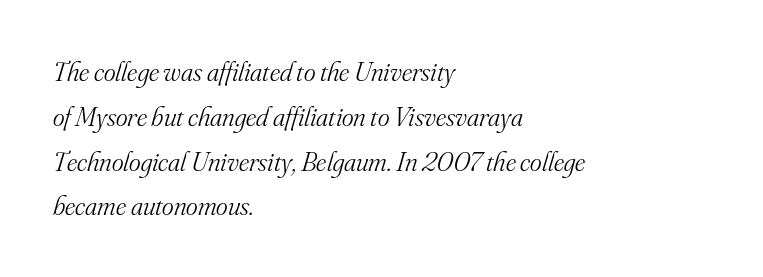
The image shows 28 px light serif type, italic (leaning right); set left-aligned, normal line spacing (1.6x), normal letter spacing, not underlined; medium stroke contrast and a small x-height.
